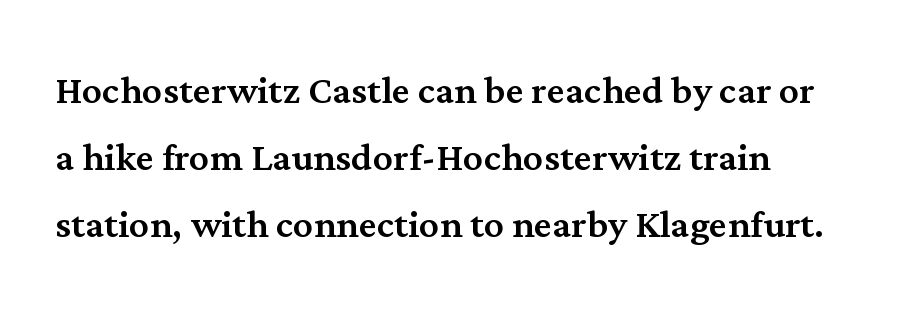
The zone under the glyphs is completely vacant. The lines sit at an ordinary, default distance from one another. Note the varied advance widths — an 'i' is clearly narrower than an 'm'. A typesetter would mark this as roman, not italic. The type family on display is of the serif kind. Left-aligned paragraph, ragged on the right.
